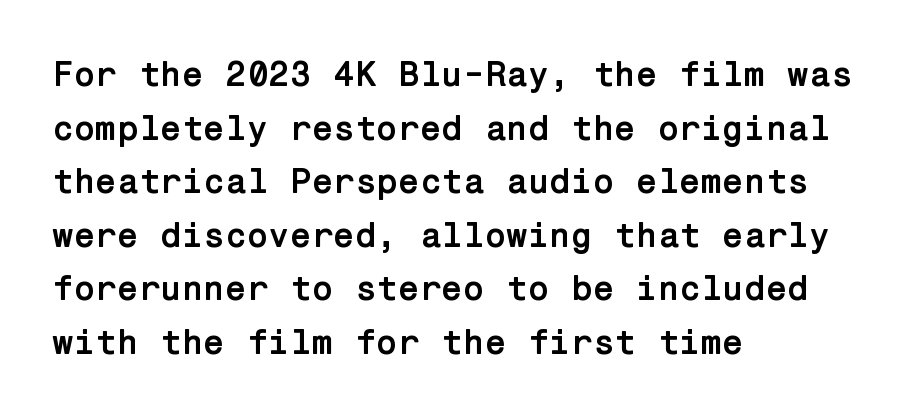
Type without underlining. The text block is weighted toward the left margin, trailing off unevenly rightward. Unlike italic type, these characters show no tilt at all. Between one letter and the next there's only the usual sliver of space. Thick stems and heavy bowls — unmistakably bold.
